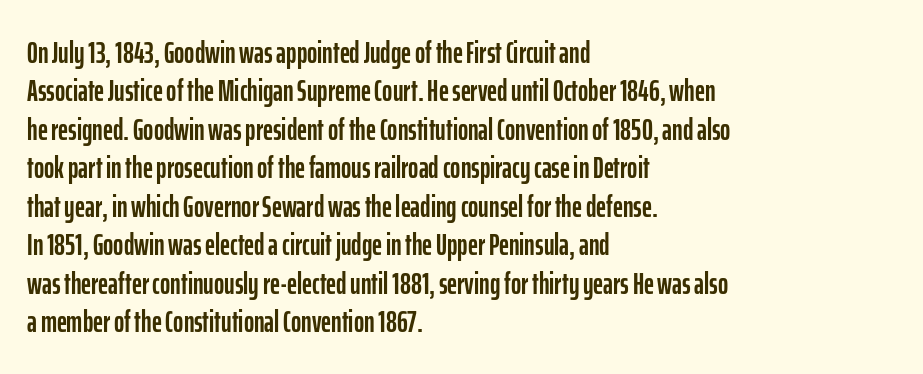
The image shows 31 px condensed sans-serif type, upright; set left-aligned, line spacing 1.24x, normal letter spacing, not underlined; low stroke contrast and a medium x-height.
